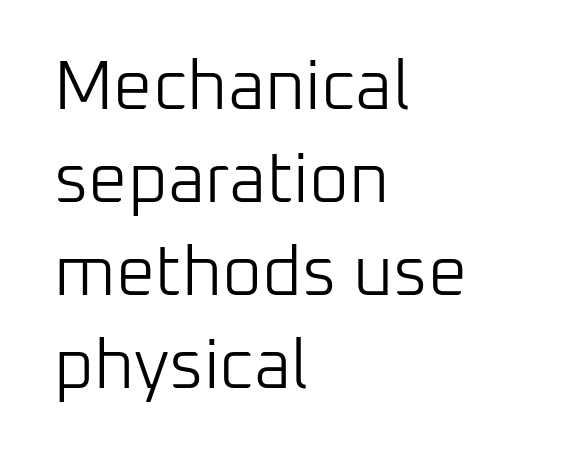
The axis of the letterforms is exactly vertical. Left-aligned paragraph, ragged on the right. The rendering uses natural spacing where letterforms have individual widths. The rows are spaced the way most documents space them. The passage shown is not underscored anywhere.
